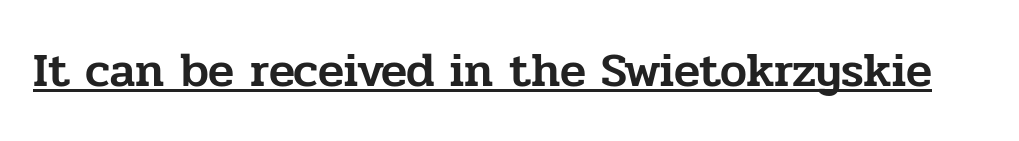
Q: Is the text italic (slanted)? A: No, it is upright.
Q: Is the typeface a serif or a sans-serif typeface? A: Serif.
Q: Is the text underlined? A: Yes.
Q: Is the spacing between letters normal or unusually wide? A: Normal.
Q: Width (condensed, normal, or wide)? A: Normal.
Q: Stroke contrast? A: Low.
Q: x-height? A: Medium.
Q: Monospaced? A: No.
